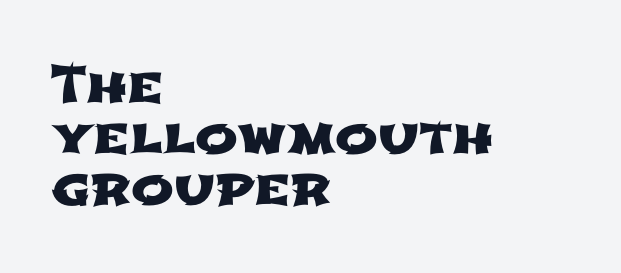
The image shows 51 px wide sans-serif type; set left-aligned, tight line spacing (1.0x), normal letter spacing, not underlined; low stroke contrast and a medium x-height.
